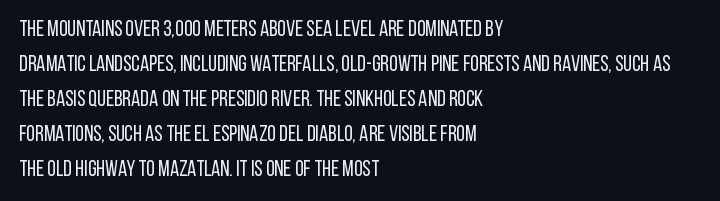
Every stem runs plumb, perpendicular to the baseline. Ink coverage per letter is moderate at most. Does extra space separate the letters? No, they use regular spacing. Line starts are locked; line ends wander. If you measured baseline to baseline, you'd find a middling distance.
